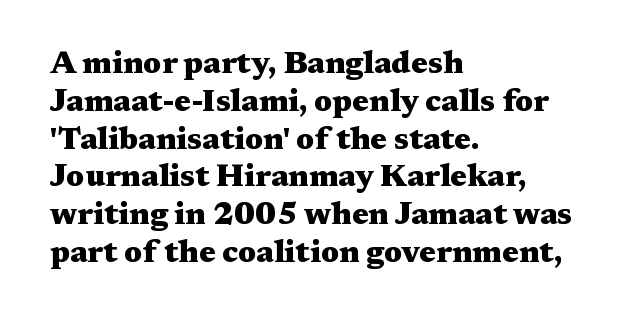
The image shows 31 px heavy, wide serif type, upright; set left-aligned, line spacing 1.22x, normal letter spacing, not underlined; medium stroke contrast and a medium x-height.
